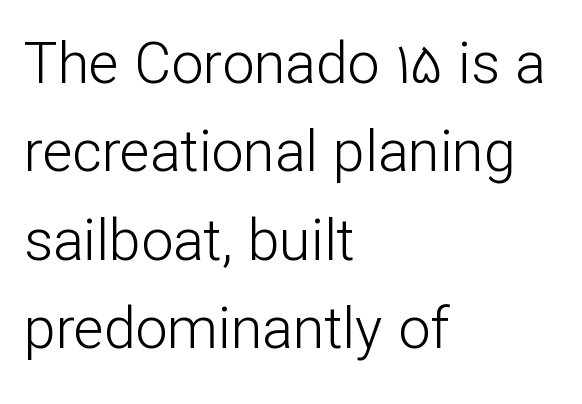
This block has exactly the height ordinary leading produces. Proportional: the letters do not fall into vertical columns. Check the space under the baseline: it is left empty. Honestly, the letter spacing is just normal — you wouldn't notice it. The rendering anchors every line to the left-hand side.
